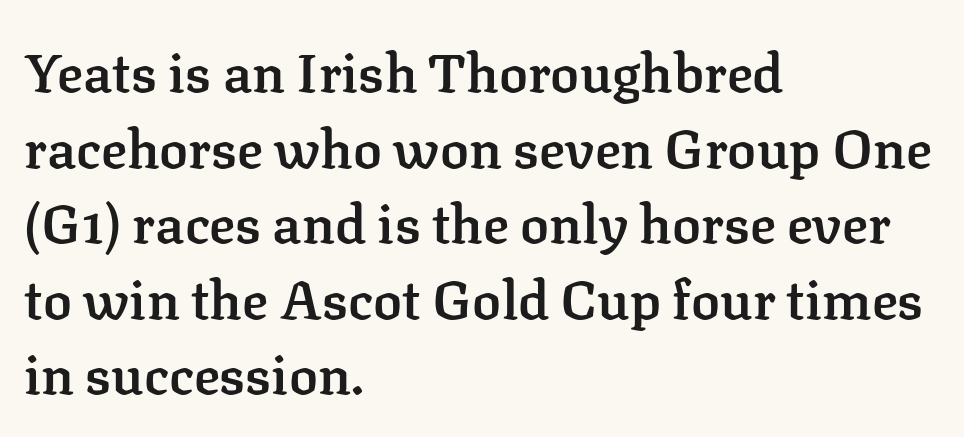
{"serif": "yes", "italic": "no", "bold": "semi", "weight": "semibold", "width": "normal", "stroke_contrast": "low", "x_height": "medium", "monospaced": "no", "underline": "no", "align": "left", "line_spacing": "normal", "line_spacing_ratio": 1.4, "letter_spacing": "normal", "letter_spacing_em": 0.0, "glyph_px": 54}
